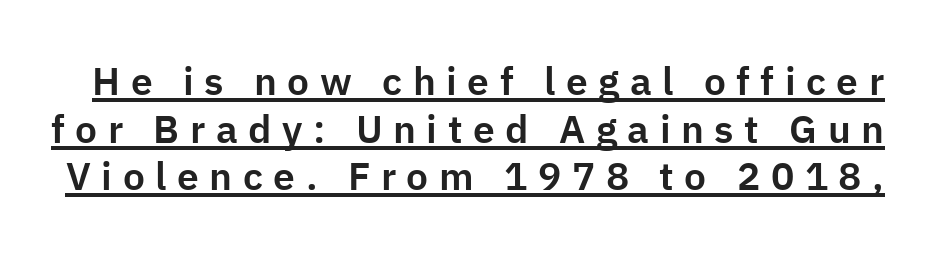
{"serif": "no", "italic": "no", "width": "normal", "stroke_contrast": "low", "x_height": "medium", "monospaced": "no", "underline": "yes", "line_spacing_ratio": 1.22, "letter_spacing": "wide", "letter_spacing_em": 0.27, "glyph_px": 39}
